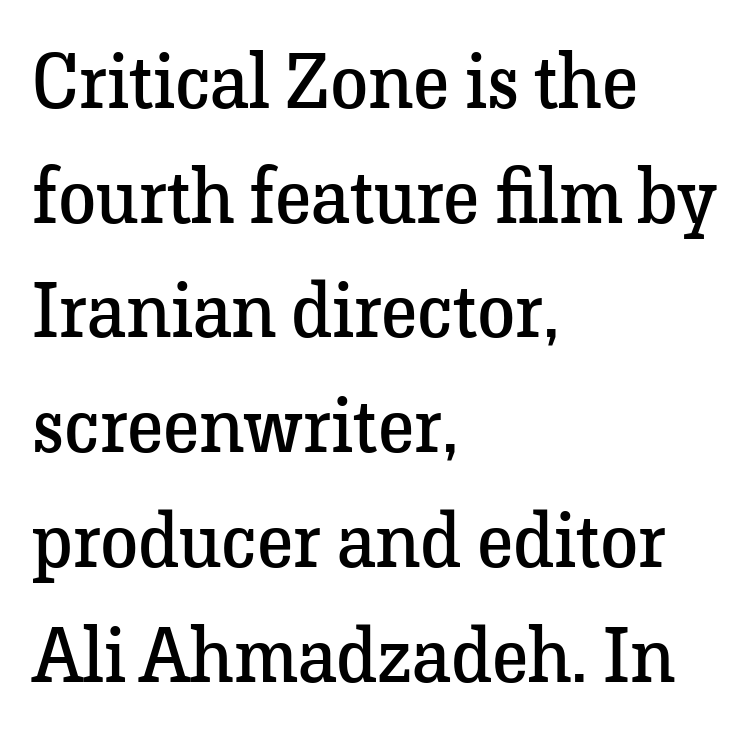
Q: Is the text bold? A: No.
Q: Is the text italic (slanted)? A: No, it is upright.
Q: Is the typeface a serif or a sans-serif typeface? A: Serif.
Q: Is the text underlined? A: No.
Q: How is the paragraph aligned? A: Left-aligned.
Q: Is the spacing between letters normal or unusually wide? A: Normal.
Q: Is the spacing between lines tight, normal or loose? A: Normal.
Q: Width (condensed, normal, or wide)? A: Normal.
Q: Stroke contrast? A: Low.
Q: x-height? A: Medium.
Q: Monospaced? A: No.
